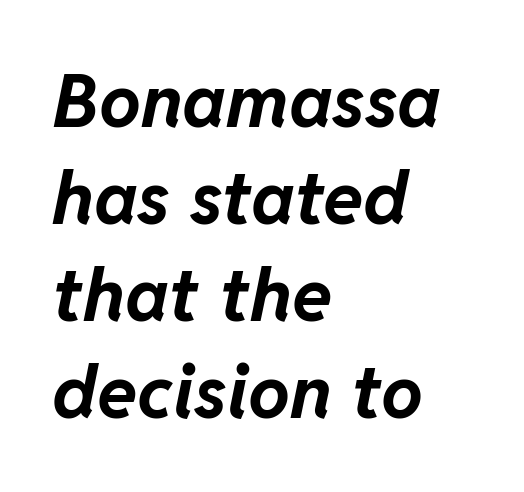
Nobody drew a line under any word here. The letters are bold, with thick, heavy strokes. Observe the ordinary spacing: letters are neighbours, not strangers. All the whitespace from short lines collects on the right. Is there much room between lines? A standard amount, neither cramped nor airy. The text carries the slant typical of an italic or oblique font.
